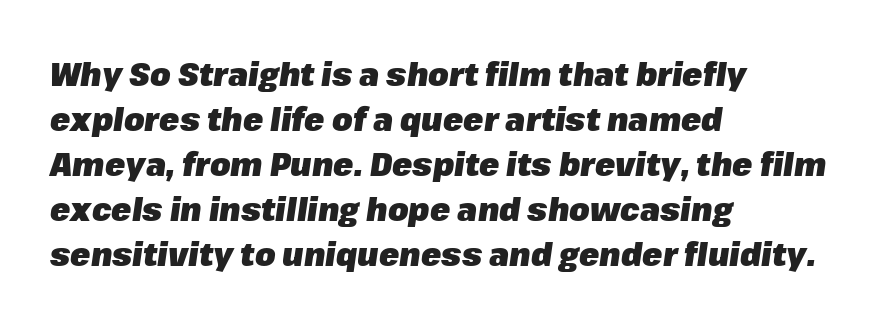
You could not count columns in this text — the font is proportionally spaced. Each new line begins a customary step beneath the previous one. Honestly, there is no underline to notice here at all. The passage is arranged the way most books set body copy — flush left. The font's italic variant was chosen for this text.
